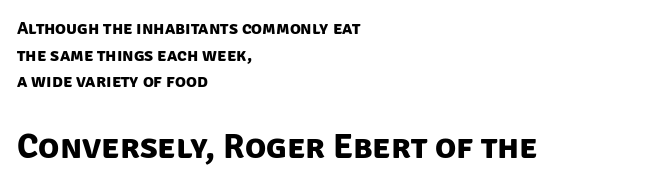
The image shows 35 px bold sans-serif type; set left-aligned, normal line spacing (1.48x), normal letter spacing, not underlined; the second (bottom) block is 1.94x larger; low stroke contrast and a large x-height.
